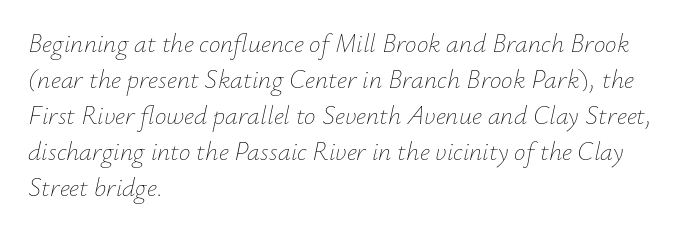
Q: Is the text bold? A: No.
Q: Is the text italic (slanted)? A: Yes, it leans right by about 12 degrees.
Q: Is the text underlined? A: No.
Q: How is the paragraph aligned? A: Left-aligned.
Q: Is the spacing between letters normal or unusually wide? A: Normal.
Q: Is the spacing between lines tight, normal or loose? A: Normal.
